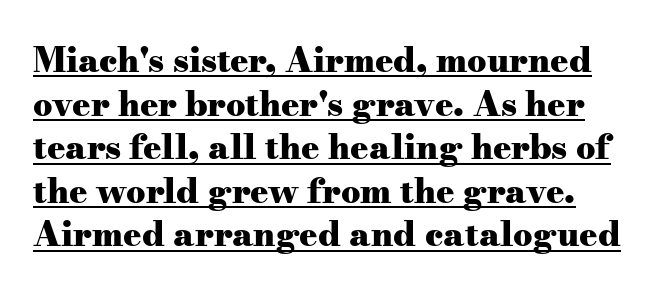
The image shows 34 px heavy, wide serif type, upright; set normal line spacing (1.28x), normal letter spacing, underlined; medium stroke contrast and a small x-height.
